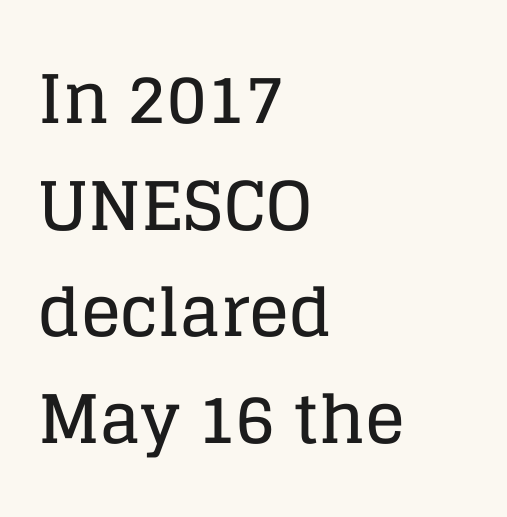
Q: Is the text italic (slanted)? A: No, it is upright.
Q: Is the typeface a serif or a sans-serif typeface? A: Serif.
Q: Is the text underlined? A: No.
Q: How is the paragraph aligned? A: Left-aligned.
Q: Is the spacing between letters normal or unusually wide? A: Normal.
Q: Is the spacing between lines tight, normal or loose? A: Normal.
Q: Width (condensed, normal, or wide)? A: Normal.
Q: Stroke contrast? A: Low.
Q: x-height? A: Large.
Q: Monospaced? A: No.
